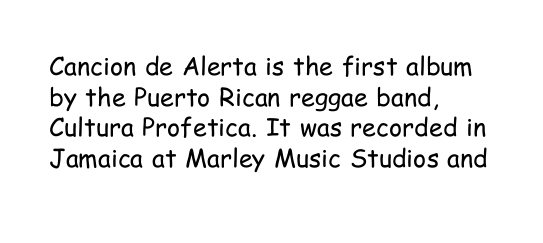
The image shows 25 px text type, upright; set left-aligned, line spacing 1.23x, normal letter spacing, not underlined.
